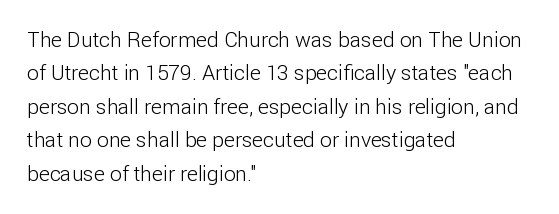
{"italic": "no", "bold": "no", "underline": "no", "align": "left", "line_spacing": "normal", "line_spacing_ratio": 1.59, "letter_spacing": "normal", "letter_spacing_em": 0.0, "glyph_px": 21}
